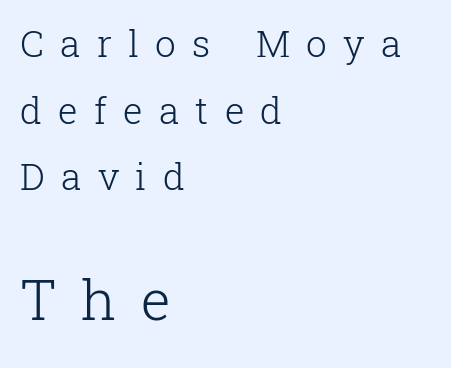
Q: Is the text bold? A: No.
Q: Is the text italic (slanted)? A: No, it is upright.
Q: Is the typeface a serif or a sans-serif typeface? A: Serif.
Q: Is the text underlined? A: No.
Q: How is the paragraph aligned? A: Left-aligned.
Q: Is the spacing between letters normal or unusually wide? A: Unusually wide.
Q: Which block of text is set in a larger size, the first (top) or the second (bottom)? A: The second (bottom) one.
Q: Width (condensed, normal, or wide)? A: Normal.
Q: Stroke contrast? A: Low.
Q: x-height? A: Medium.
Q: Monospaced? A: No.
